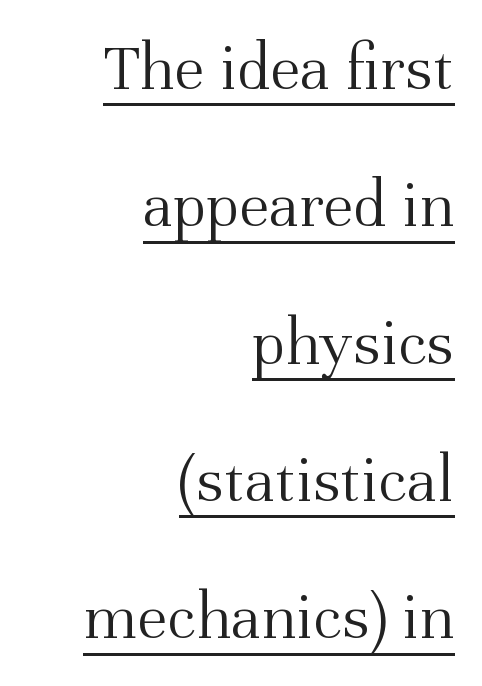
A student would call this right alignment; a typographer would say flush right, rag left. Compared with a typical body face, this is equally light or lighter still. Emphasis is given by a line drawn under the lettering. These lines are rendered in a variable-pitch font. Tracking value appears to be zero — textbook default spacing.
